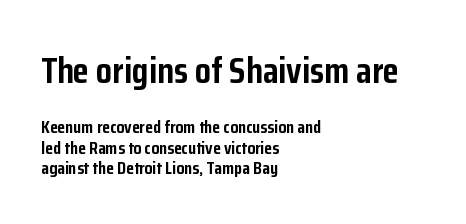
{"serif": "no", "italic": "no", "bold": "yes", "weight": "semibold", "width": "condensed", "stroke_contrast": "low", "x_height": "medium", "monospaced": "no", "underline": "no", "align": "left", "line_spacing": "tight", "line_spacing_ratio": 1.13, "letter_spacing": "normal", "letter_spacing_em": 0.0, "larger_block": "first", "size_ratio": 2.06, "glyph_px": 37}
